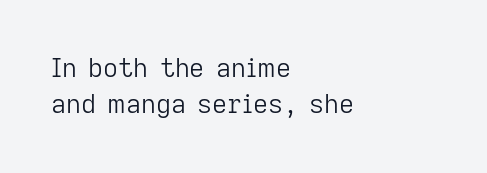
Short and long lines alike share a common starting point at left. The typeface has the unassuming heft of standard copy or less. Is the letter spacing exaggerated? No — it looks like the ordinary default. Has an underline been added? It has not. Posture: vertical.
